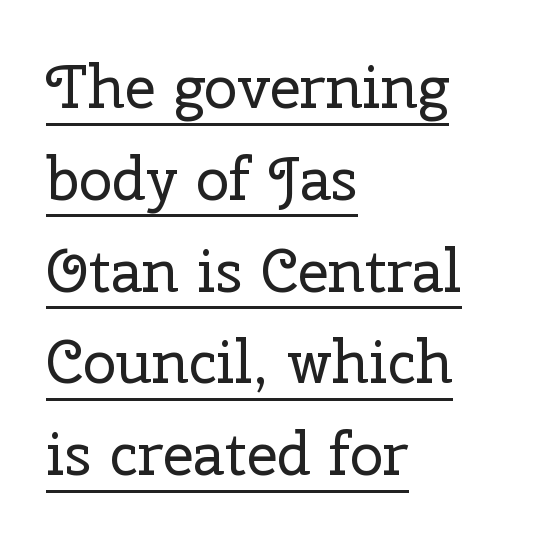
The image shows 60 px regular-weight serif type, upright; set left-aligned, normal line spacing (1.53x), normal letter spacing, underlined; low stroke contrast and a medium x-height.
